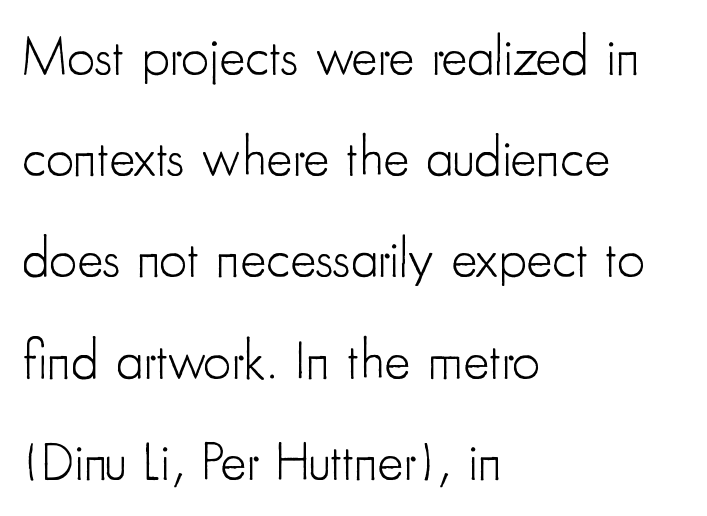
{"serif": "no", "italic": "no", "bold": "no", "weight": "light", "width": "condensed", "stroke_contrast": "low", "x_height": "small", "monospaced": "no", "underline": "no", "align": "left", "line_spacing_ratio": 1.84, "letter_spacing": "normal", "letter_spacing_em": 0.0, "glyph_px": 55}
